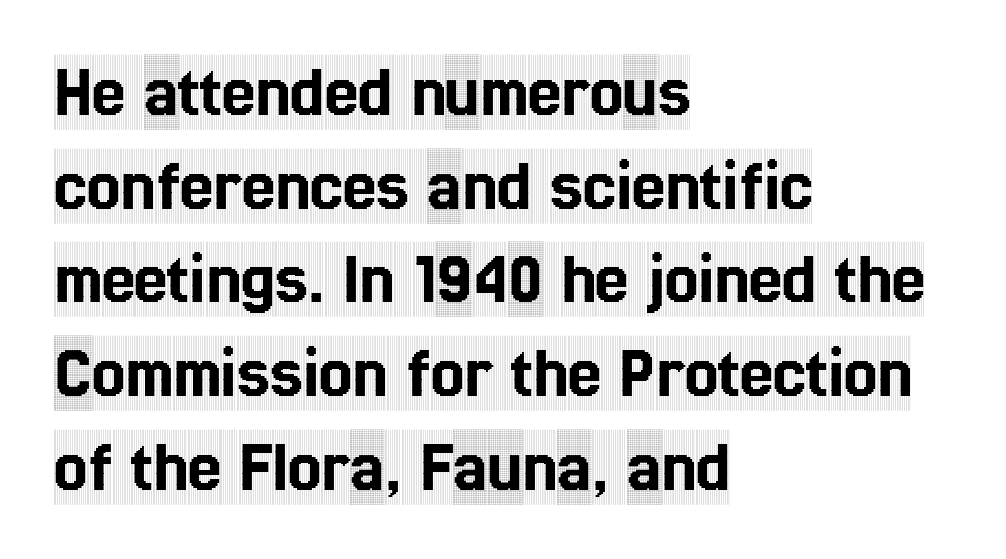
Is there much room between lines? A standard amount, neither cramped nor airy. Varying glyph widths throughout — classic text-font behaviour. A serif font was chosen for this passage. Quick note: not italic, upright. What stands out about the letter spacing? Nothing — it is the standard amount.
